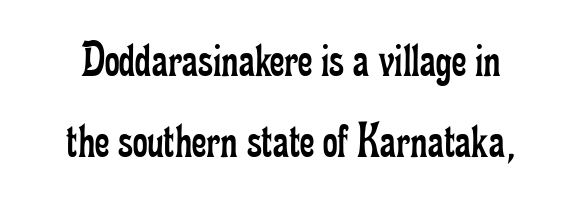
Nothing unusual about the tracking: characters are spaced as the font intends. The typography opts for an upright posture over an oblique one. One glance says typical: line gaps are just what's usual. Serif or sans? Serif — the stroke terminals have little feet.
